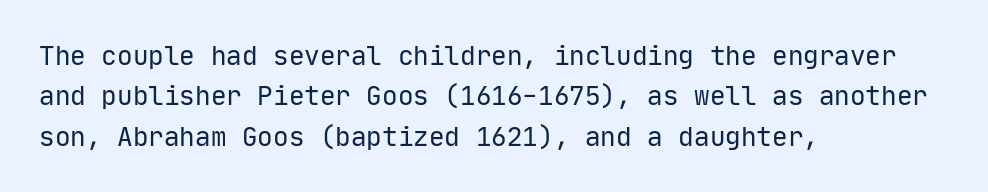
The image shows 26 px text type, upright; set left-aligned, normal line spacing (1.55x), normal letter spacing, not underlined.
